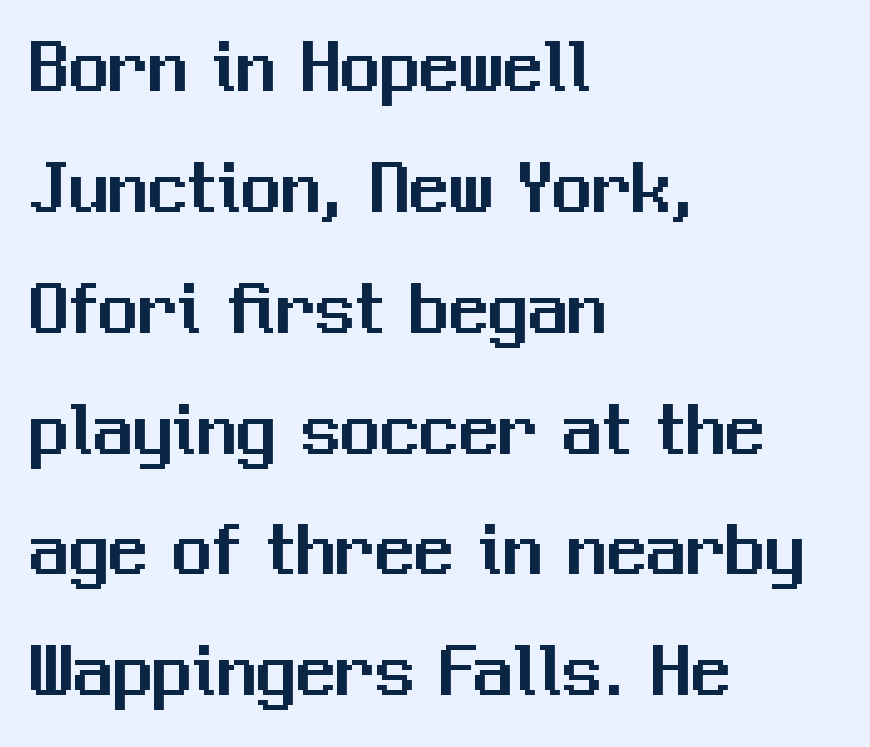
{"serif": "no", "italic": "no", "width": "normal", "stroke_contrast": "medium", "x_height": "medium", "monospaced": "no", "underline": "no", "align": "left", "line_spacing": "normal", "line_spacing_ratio": 1.53, "letter_spacing": "normal", "letter_spacing_em": 0.0, "glyph_px": 79}
